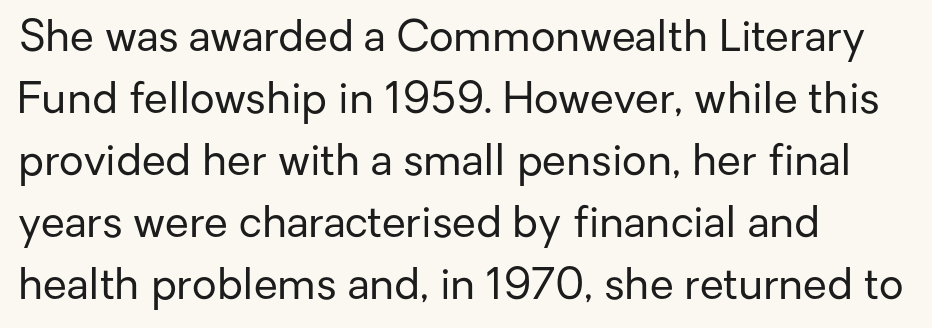
The image shows 43 px regular-weight sans-serif type, upright; set left-aligned, normal line spacing (1.44x), normal letter spacing, not underlined; low stroke contrast and a medium x-height.
